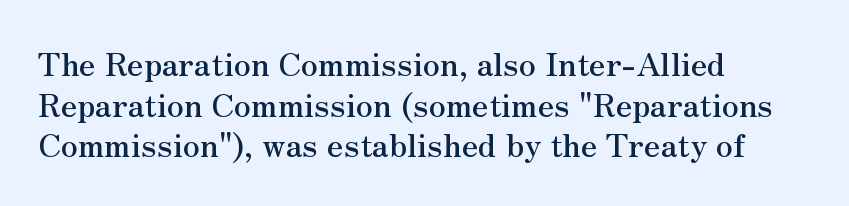
{"serif": "yes", "italic": "no", "width": "normal", "stroke_contrast": "medium", "x_height": "small", "monospaced": "no", "underline": "no", "align": "left", "line_spacing": "normal", "line_spacing_ratio": 1.27, "letter_spacing": "normal", "letter_spacing_em": 0.0, "glyph_px": 32}
